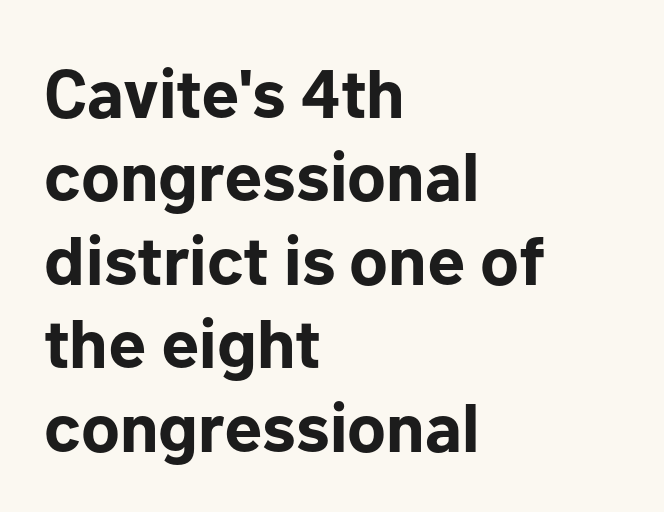
The image shows 69 px bold sans-serif type, upright; set left-aligned, line spacing 1.21x, normal letter spacing, not underlined; low stroke contrast and a medium x-height.
